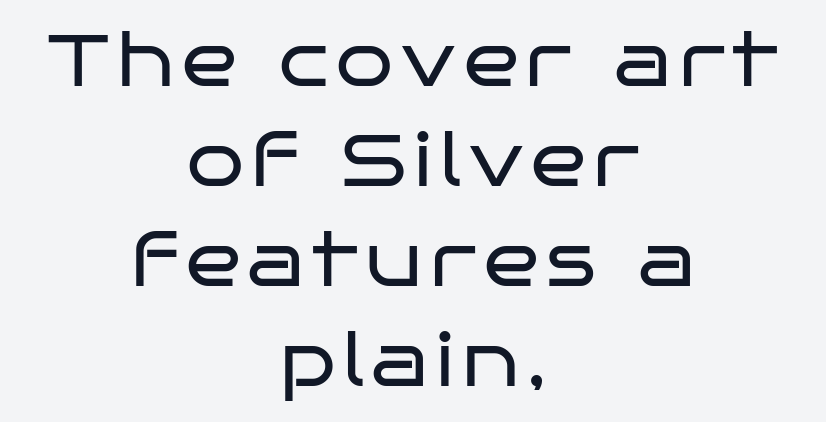
The image shows 73 px regular-weight, wide sans-serif type, upright; set centered, normal line spacing (1.37x), not underlined; low stroke contrast and a large x-height.
